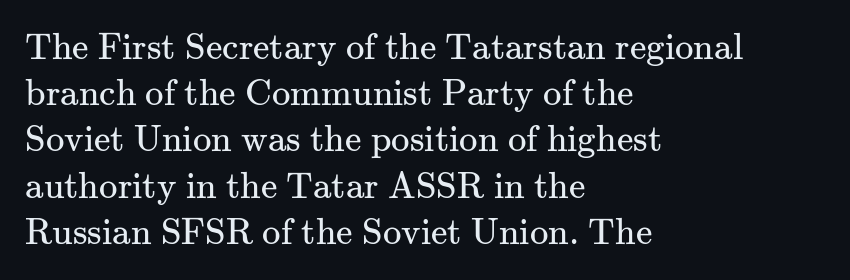
{"serif": "yes", "italic": "no", "bold": "no", "weight": "regular", "width": "normal", "stroke_contrast": "medium", "x_height": "small", "monospaced": "no", "underline": "no", "align": "left", "line_spacing": "normal", "line_spacing_ratio": 1.25, "letter_spacing": "normal", "letter_spacing_em": 0.0, "glyph_px": 37}
